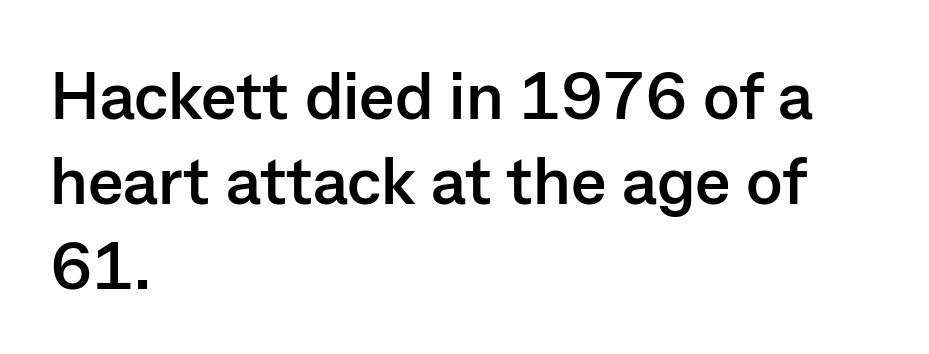
The image shows 67 px semibold sans-serif type, upright; set left-aligned, normal line spacing (1.27x), normal letter spacing, not underlined; low stroke contrast and a medium x-height.
